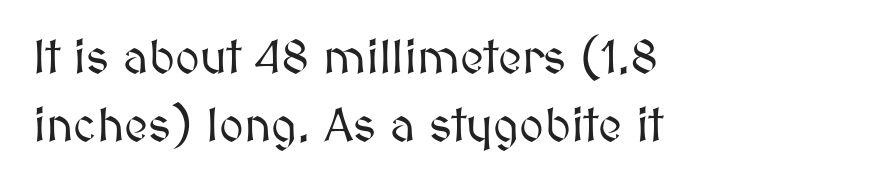
{"italic": "no", "width": "normal", "stroke_contrast": "medium", "x_height": "medium", "monospaced": "no", "underline": "no", "align": "left", "line_spacing": "normal", "line_spacing_ratio": 1.45, "letter_spacing": "normal", "letter_spacing_em": 0.0, "glyph_px": 47}
